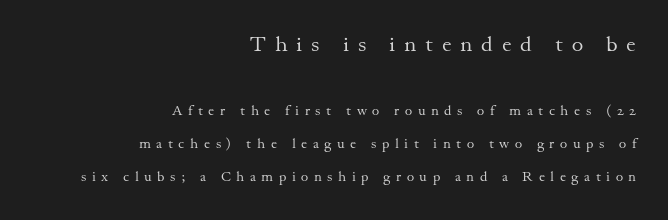
{"italic": "no", "bold": "no", "underline": "no", "align": "right", "line_spacing": "loose", "line_spacing_ratio": 2.37, "letter_spacing": "wide", "letter_spacing_em": 0.4, "larger_block": "first", "size_ratio": 1.57, "glyph_px": 22}
